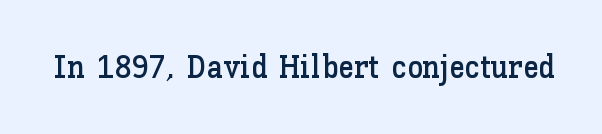
Q: Is the text italic (slanted)? A: No, it is upright.
Q: Is the text underlined? A: No.
Q: Is the spacing between letters normal or unusually wide? A: Normal.
Q: Width (condensed, normal, or wide)? A: Normal.
Q: Stroke contrast? A: Low.
Q: x-height? A: Medium.
Q: Monospaced? A: No.
